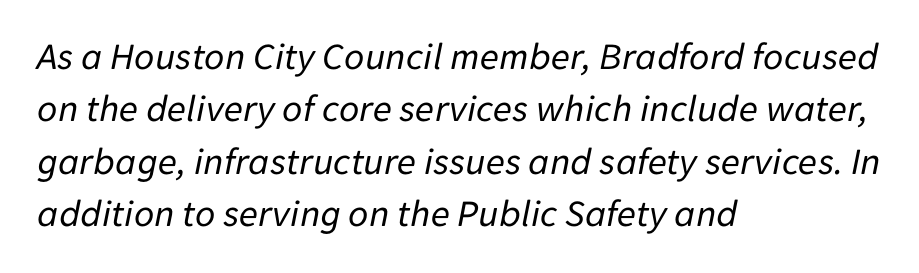
The image shows 39 px regular-weight type, italic (leaning right); set left-aligned, normal line spacing (1.34x), normal letter spacing, not underlined; low stroke contrast and a medium x-height.
